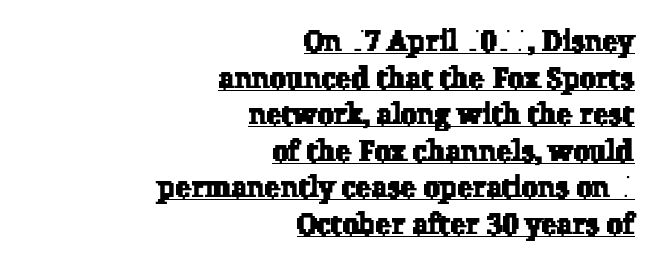
Q: Is the typeface a serif or a sans-serif typeface? A: Serif.
Q: Is the text underlined? A: Yes.
Q: How is the paragraph aligned? A: Right-aligned.
Q: Is the spacing between letters normal or unusually wide? A: Normal.
Q: Is the spacing between lines tight, normal or loose? A: Normal.
Q: Width (condensed, normal, or wide)? A: Normal.
Q: Stroke contrast? A: Low.
Q: x-height? A: Medium.
Q: Monospaced? A: No.
